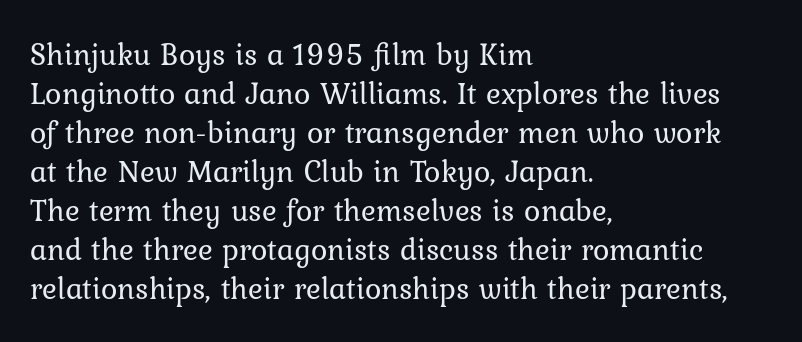
The image shows 31 px regular-weight type, upright; set left-aligned, normal line spacing (1.26x), normal letter spacing, not underlined; low stroke contrast and a medium x-height.
